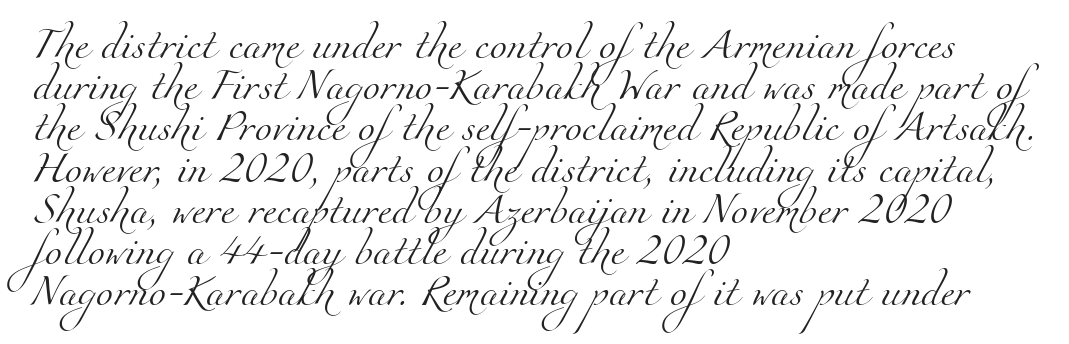
The image shows 31 px light serif type; set left-aligned, normal line spacing (1.33x), normal letter spacing, not underlined; medium stroke contrast and a small x-height.
